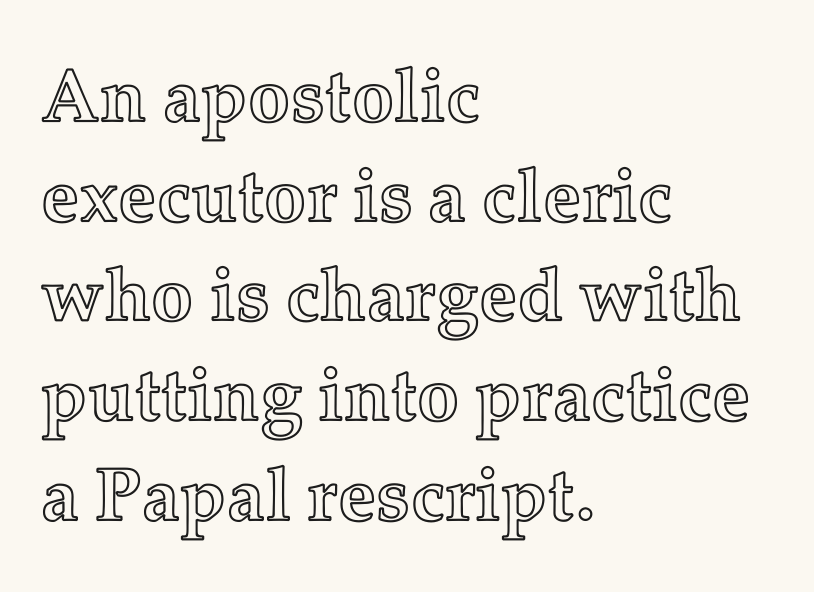
{"italic": "no", "width": "normal", "x_height": "medium", "monospaced": "no", "underline": "no", "align": "left", "line_spacing": "normal", "line_spacing_ratio": 1.33, "letter_spacing": "normal", "letter_spacing_em": 0.0, "glyph_px": 75}
